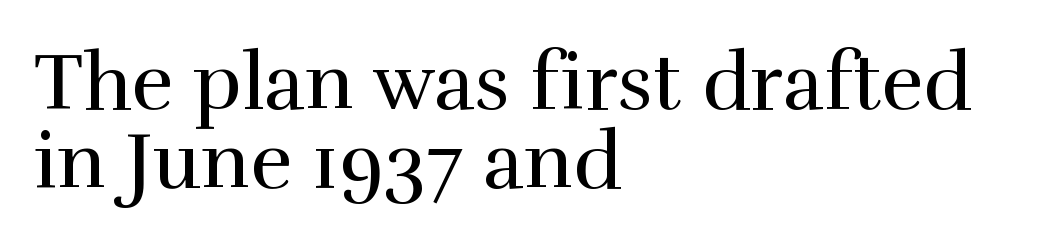
{"serif": "yes", "italic": "no", "bold": "no", "weight": "regular", "width": "normal", "stroke_contrast": "high", "x_height": "medium", "monospaced": "no", "underline": "no", "align": "left", "line_spacing": "tight", "line_spacing_ratio": 1.0, "letter_spacing": "normal", "letter_spacing_em": 0.0, "glyph_px": 79}
